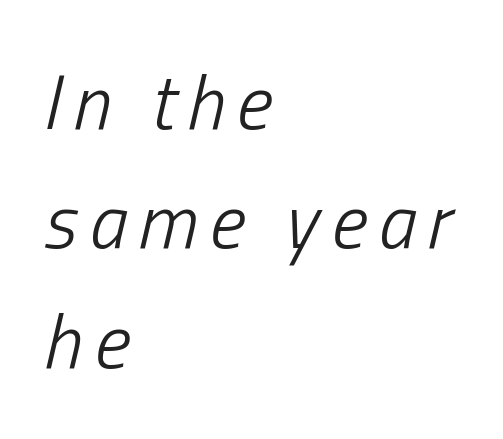
The image shows 77 px light, condensed type, italic (leaning right); set left-aligned, normal line spacing (1.55x), not underlined; low stroke contrast and a medium x-height.
